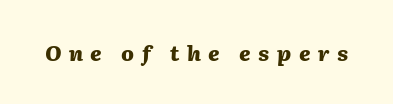
A dark, heavy texture on the line: the type is bold. The passage shown leans; its letterforms are oblique. Tracking value appears strongly positive — letters spread wide. Has an underline been added? It has not.
